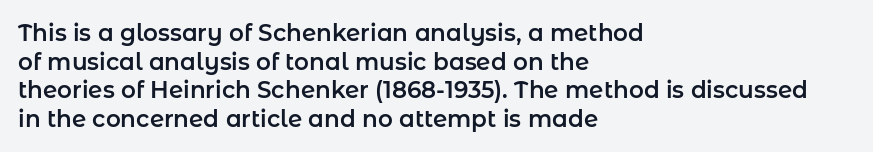
The image shows 23 px text type, upright; set left-aligned, normal line spacing (1.25x), normal letter spacing, not underlined.
